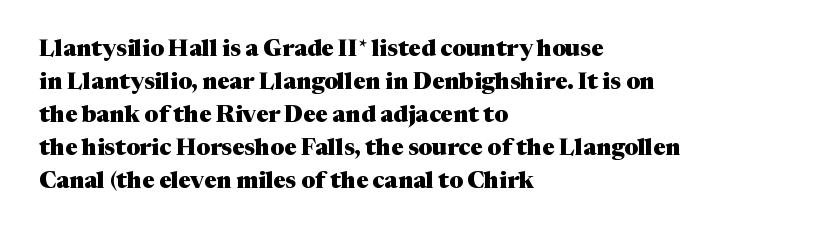
{"italic": "no", "bold": "yes", "underline": "no", "align": "left", "line_spacing": "normal", "line_spacing_ratio": 1.43, "letter_spacing": "normal", "letter_spacing_em": 0.0, "glyph_px": 23}
